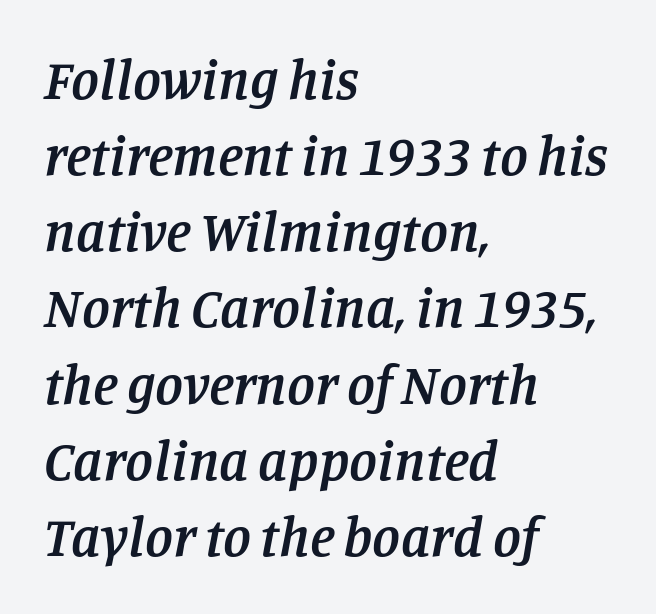
Glance below the letters and you will spot only blank space. Italic: yes, the glyphs are oblique. The lines in this sample share a left origin and differ only in where they stop. Do the characters align in a grid? No, the font is proportional. Spacing between characters is what you'd get straight out of the box.
